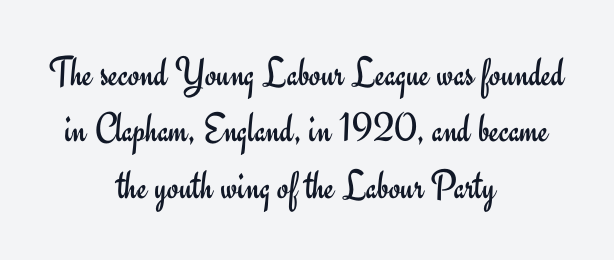
Q: Is the text bold? A: No.
Q: Is the text italic (slanted)? A: Yes.
Q: Is the typeface a serif or a sans-serif typeface? A: Sans-serif.
Q: Is the text underlined? A: No.
Q: How is the paragraph aligned? A: Centered.
Q: Is the spacing between letters normal or unusually wide? A: Normal.
Q: Is the spacing between lines tight, normal or loose? A: Normal.
Q: Width (condensed, normal, or wide)? A: Normal.
Q: Stroke contrast? A: Low.
Q: x-height? A: Small.
Q: Monospaced? A: No.
